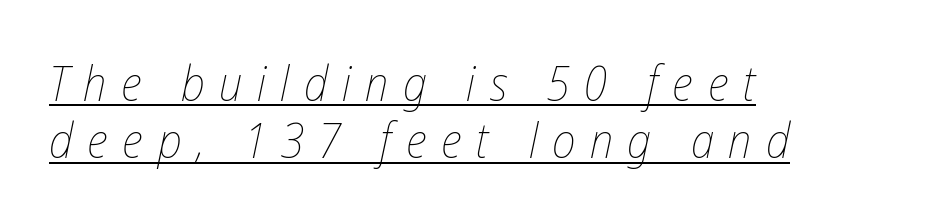
The image shows 48 px thin, condensed type, italic (leaning right); set left-aligned, line spacing 1.19x, unusually wide letter spacing (+0.3 em), underlined; low stroke contrast and a medium x-height.
